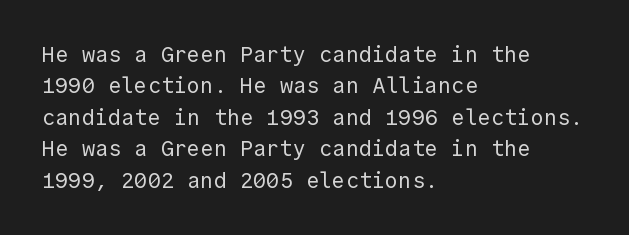
The line-height multiplier appears to be the usual default. The ragged edge is on the right, which tells us the setting is flush left. A typesetter would mark this as roman, not italic. This sample uses plain, unmodified letter spacing. No letter is thick-stroked: the sample isn't bold.
